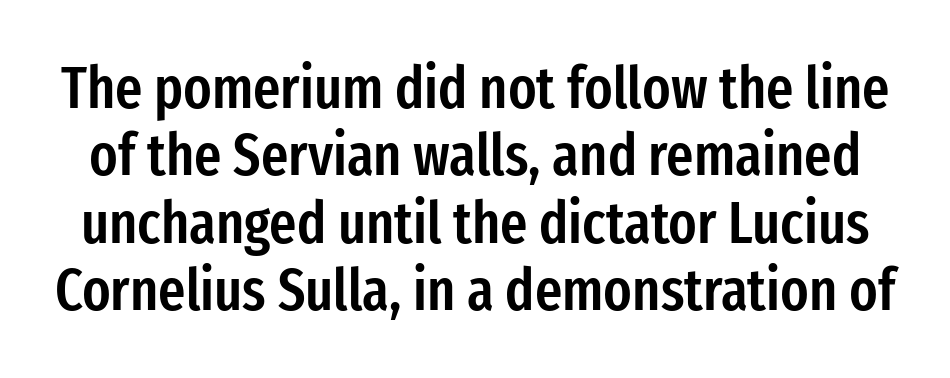
Q: Is the text bold? A: Semi-bold.
Q: Is the text italic (slanted)? A: No, it is upright.
Q: Is the typeface a serif or a sans-serif typeface? A: Sans-serif.
Q: Is the text underlined? A: No.
Q: Is the spacing between letters normal or unusually wide? A: Normal.
Q: Is the spacing between lines tight, normal or loose? A: Tight.
Q: Width (condensed, normal, or wide)? A: Condensed.
Q: Stroke contrast? A: Low.
Q: x-height? A: Medium.
Q: Monospaced? A: No.
